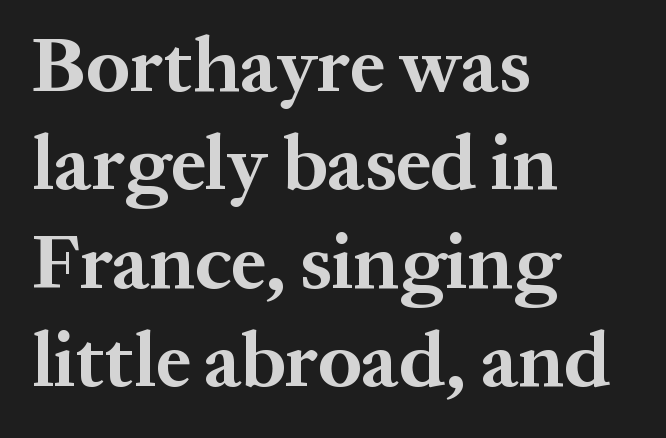
Q: Is the text bold? A: Yes.
Q: Is the text italic (slanted)? A: No, it is upright.
Q: Is the typeface a serif or a sans-serif typeface? A: Serif.
Q: Is the text underlined? A: No.
Q: How is the paragraph aligned? A: Left-aligned.
Q: Is the spacing between letters normal or unusually wide? A: Normal.
Q: Is the spacing between lines tight, normal or loose? A: Normal.
Q: Width (condensed, normal, or wide)? A: Normal.
Q: Stroke contrast? A: Medium.
Q: x-height? A: Medium.
Q: Monospaced? A: No.
